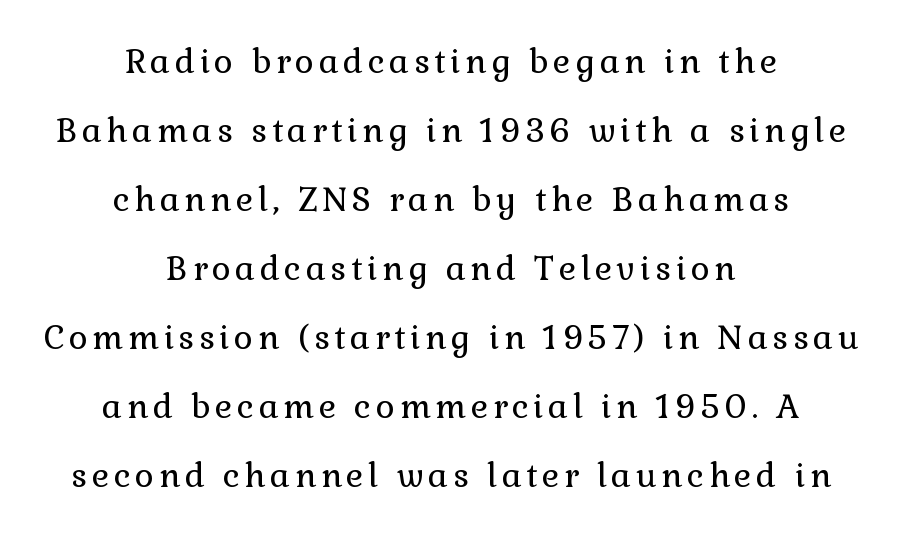
Character widths vary here, with narrow letters taking less room than wide ones. A great deal of white space separates one row of letters from the next. The letters look calm and open, with moderate or lighter stems. Vertical strokes here are truly vertical. The passage is arranged like a title page — every line centered. Unlike a clean sans, this face finishes its strokes with serifs.
